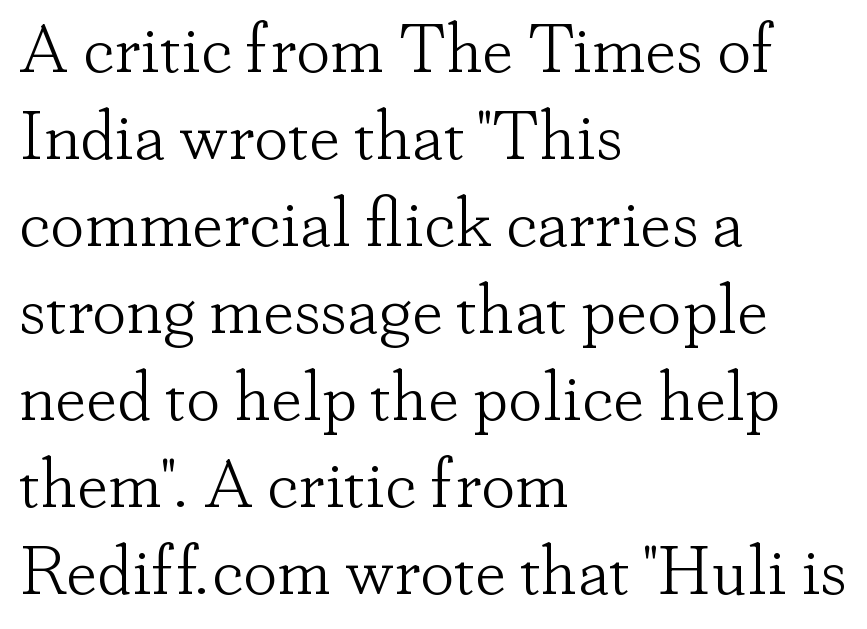
Any mark beneath the type? The region is blank. Letters have the restrained weight of plain body copy at most. Evenly set lines give the paragraph a standard silhouette. The letters carry serifs — small finishing strokes at the ends of their stems.
